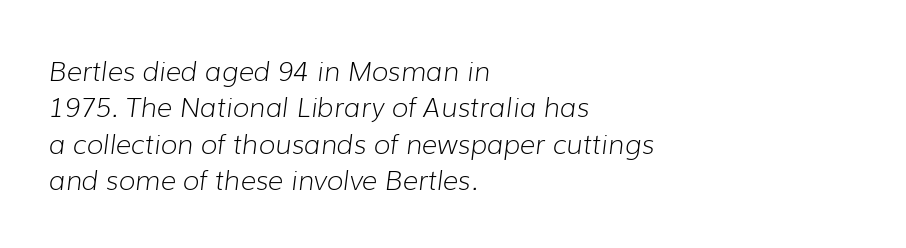
The image shows 27 px text type, italic (leaning right); set left-aligned, normal line spacing (1.35x), normal letter spacing, not underlined.
